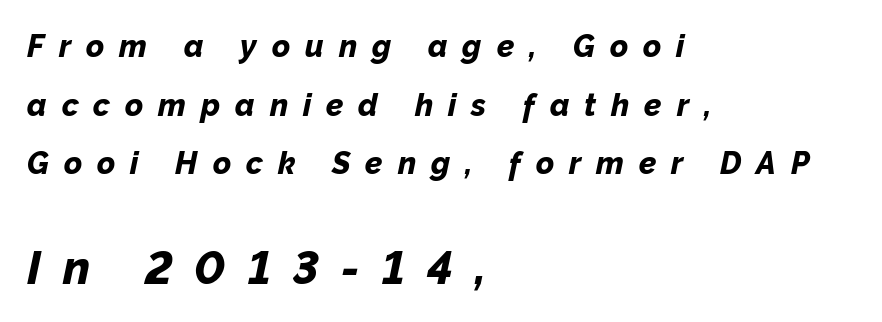
The tracking reads as deliberately expanded to a designer's eye. Rule under the text: the space is simply empty. Each letter keeps its own natural width here, so spacing adapts to shape. You can tell it's italic because the verticals aren't actually vertical.
